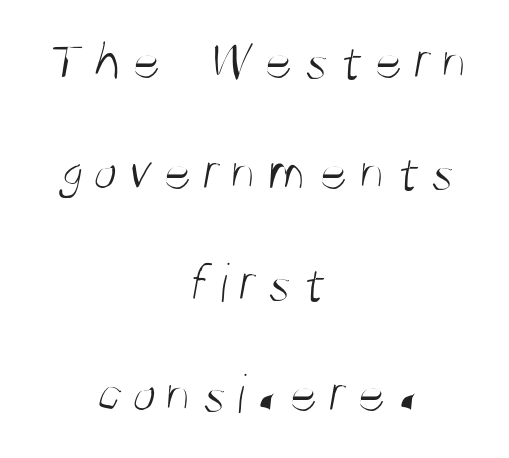
{"serif": "no", "bold": "no", "weight": "light", "width": "condensed", "stroke_contrast": "medium", "x_height": "large", "monospaced": "no", "underline": "no", "align": "center", "line_spacing": "loose", "line_spacing_ratio": 1.98, "glyph_px": 56}
